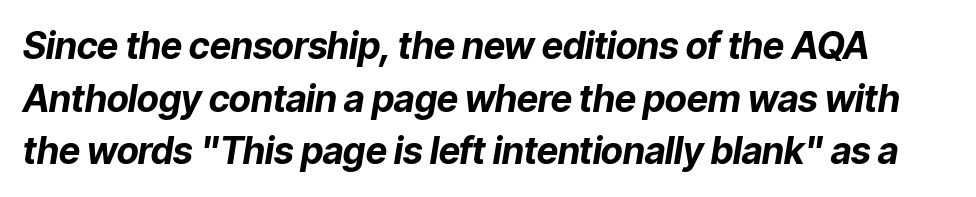
You could call the tracking neutral — neither tight nor loose. You can tell it's italic because the verticals aren't actually vertical. This sample has the flowing, uneven cadence of proportional lettering. Every letter is thick-stroked: bold, no question.
